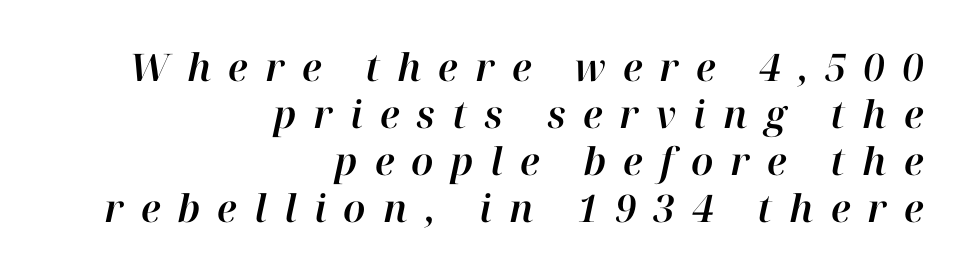
Compared with typical body copy, the letter spacing here is much looser. No word sits above an underline. Proportional: the letters do not fall into vertical columns. It's the slanting kind of type.
